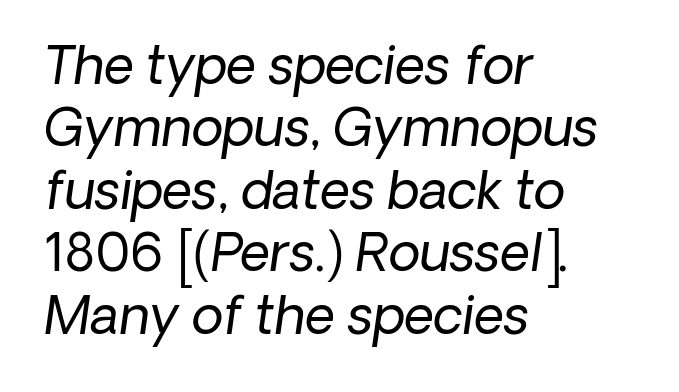
Q: Is the text bold? A: No.
Q: Is the typeface a serif or a sans-serif typeface? A: Sans-serif.
Q: Is the text underlined? A: No.
Q: How is the paragraph aligned? A: Left-aligned.
Q: Is the spacing between letters normal or unusually wide? A: Normal.
Q: Width (condensed, normal, or wide)? A: Normal.
Q: Stroke contrast? A: Low.
Q: x-height? A: Medium.
Q: Monospaced? A: No.
